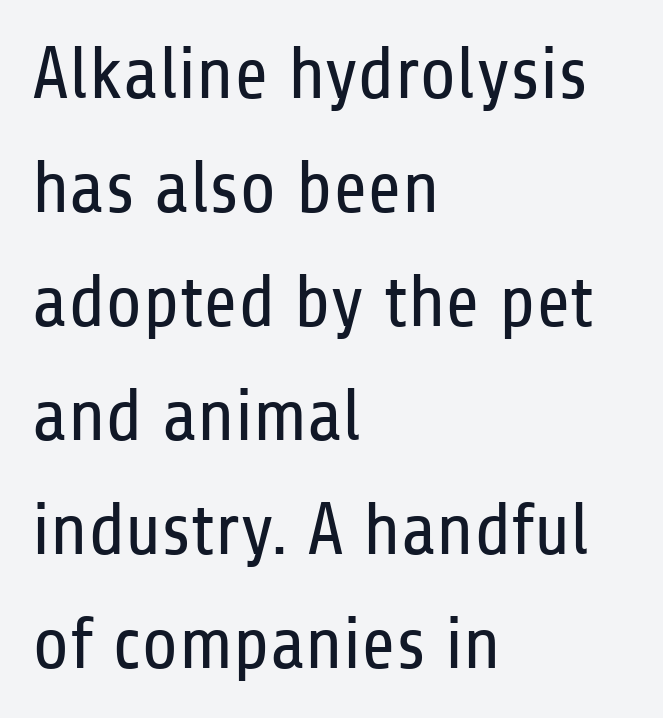
The designer went with a sans here, leaving each stem footless. Unlike italic type, these characters show no tilt at all. This sample has the flowing, uneven cadence of proportional lettering. This reads as an unemphasized weight, regular at the heaviest. The gap between lines stays unmarked. The gaps between neighbouring characters are ordinary and unremarkable.
